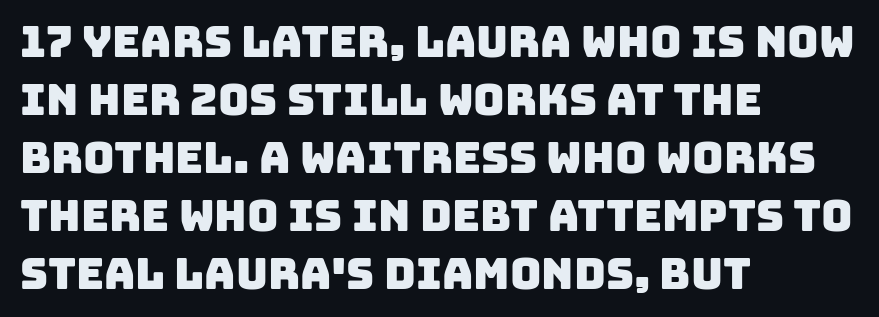
{"serif": "no", "width": "normal", "stroke_contrast": "low", "x_height": "large", "monospaced": "no", "underline": "no", "align": "left", "line_spacing": "normal", "line_spacing_ratio": 1.35, "letter_spacing": "normal", "letter_spacing_em": 0.0, "glyph_px": 43}
